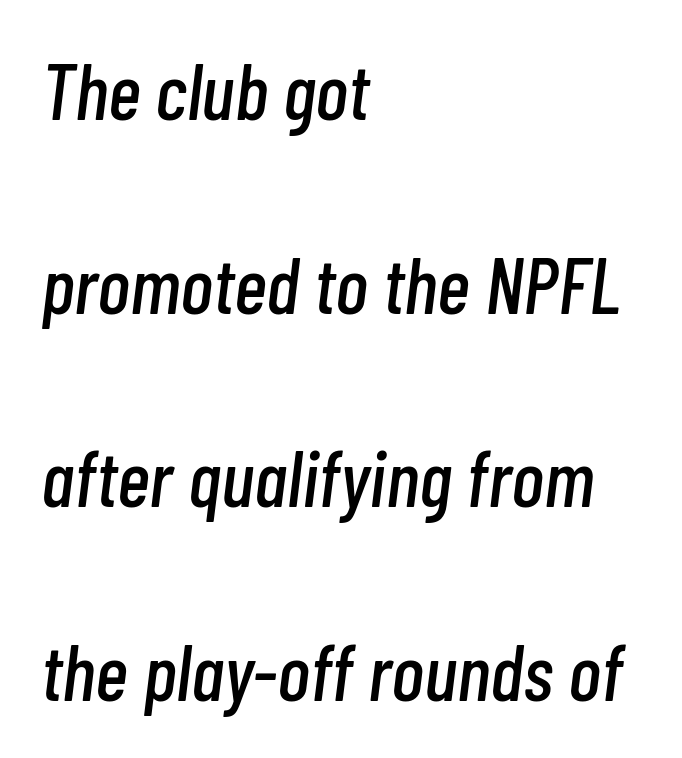
Q: Is the text italic (slanted)? A: Yes, it leans right by about 7 degrees.
Q: Is the text underlined? A: No.
Q: How is the paragraph aligned? A: Left-aligned.
Q: Is the spacing between letters normal or unusually wide? A: Normal.
Q: Is the spacing between lines tight, normal or loose? A: Loose.
Q: Width (condensed, normal, or wide)? A: Condensed.
Q: Stroke contrast? A: Low.
Q: x-height? A: Medium.
Q: Monospaced? A: No.
